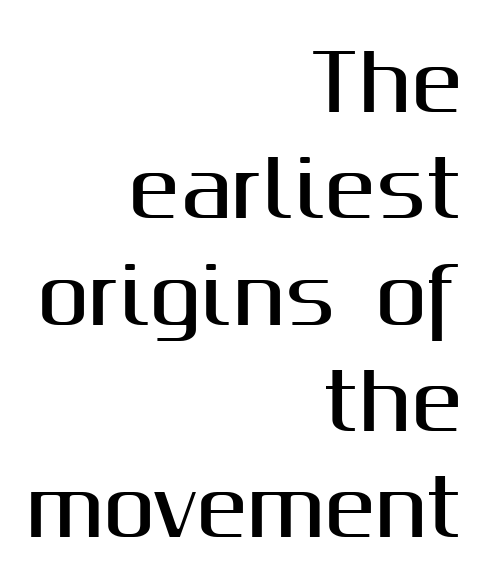
Q: Is the text italic (slanted)? A: No, it is upright.
Q: Is the typeface a serif or a sans-serif typeface? A: Sans-serif.
Q: Is the text underlined? A: No.
Q: How is the paragraph aligned? A: Right-aligned.
Q: Is the spacing between letters normal or unusually wide? A: Normal.
Q: Is the spacing between lines tight, normal or loose? A: Normal.
Q: Width (condensed, normal, or wide)? A: Normal.
Q: Stroke contrast? A: Medium.
Q: x-height? A: Medium.
Q: Monospaced? A: No.
